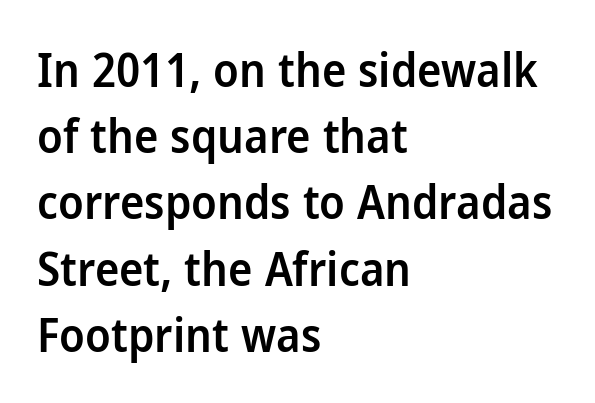
These lines are composed in type without serifs. Rule under the text: the space is simply empty. Does the lettering tilt? It doesn't — this is upright. Short and long lines alike share a common starting point at left. The line texture is even and compact thanks to regular tracking.
